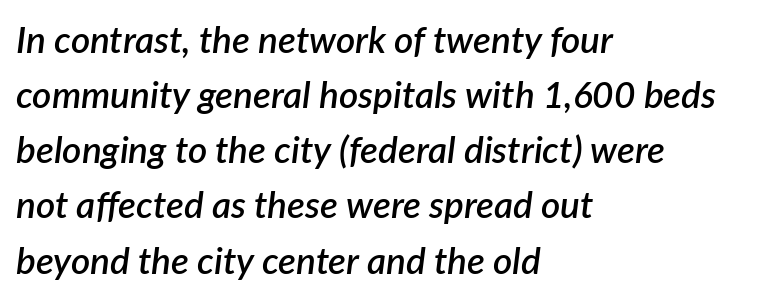
{"italic": "yes", "lean": "right", "slant_degrees": 7, "bold": "semi", "weight": "semibold", "width": "normal", "stroke_contrast": "low", "x_height": "medium", "monospaced": "no", "underline": "no", "align": "left", "line_spacing": "normal", "line_spacing_ratio": 1.49, "letter_spacing": "normal", "letter_spacing_em": 0.0, "glyph_px": 37}
